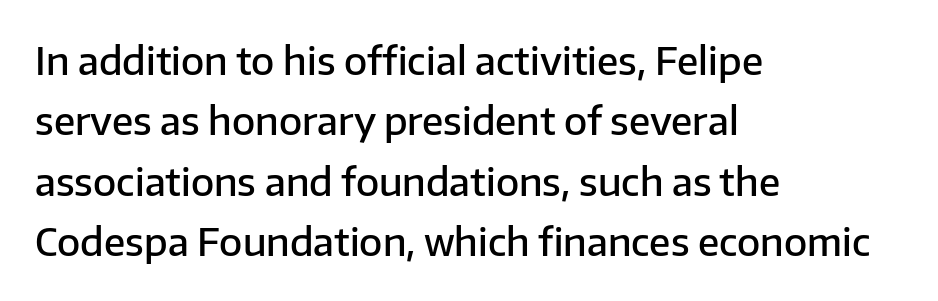
A typesetter would label this face a sans. Italic: no, the glyphs are upright roman. A classic flush-left, rag-right setting is used for this passage. You could not count columns in this text — the font is proportionally spaced. What stands out about the letter spacing? Nothing — it is the standard amount.
